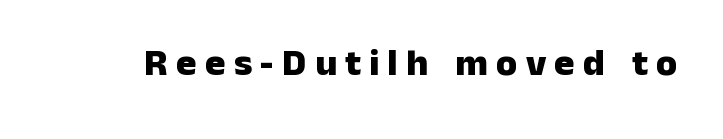
The image shows 38 px heavy sans-serif type, upright; set unusually wide letter spacing (+0.22 em), not underlined; low stroke contrast and a medium x-height.
